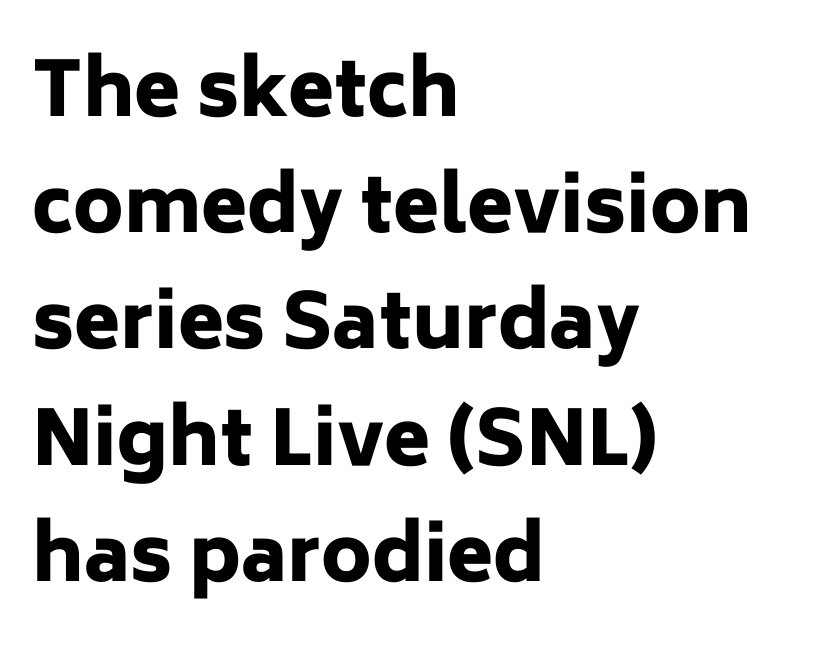
{"serif": "no", "italic": "no", "bold": "yes", "weight": "heavy", "width": "normal", "stroke_contrast": "low", "x_height": "medium", "monospaced": "no", "underline": "no", "align": "left", "line_spacing": "normal", "line_spacing_ratio": 1.55, "letter_spacing": "normal", "letter_spacing_em": 0.0, "glyph_px": 75}
